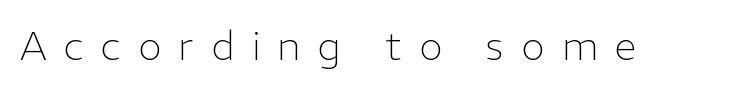
Q: Is the text bold? A: No.
Q: Is the text italic (slanted)? A: No, it is upright.
Q: Is the typeface a serif or a sans-serif typeface? A: Sans-serif.
Q: Is the text underlined? A: No.
Q: Is the spacing between letters normal or unusually wide? A: Unusually wide.
Q: Width (condensed, normal, or wide)? A: Normal.
Q: Stroke contrast? A: Low.
Q: x-height? A: Medium.
Q: Monospaced? A: No.
